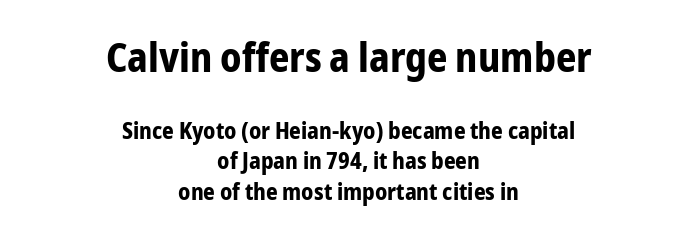
Descender tails drop into unmarked territory. Look at the glyph heights: the upper group is clearly the bigger setting. A typesetter would label this face a sans. The rendering keeps characters at their native spacing.
